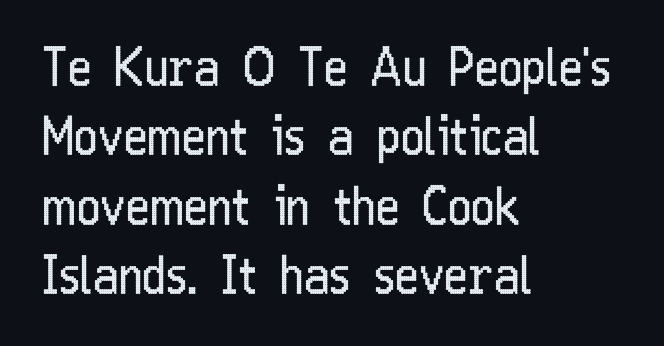
Unbolded letterforms with no extra heft. The text block is weighted toward the left margin, trailing off unevenly rightward. Descender tails drop into unmarked territory. Students, observe: this is what conventionally led text looks like.
